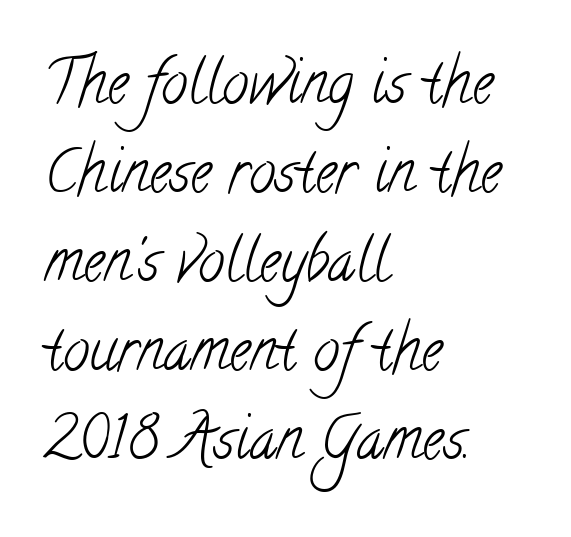
{"serif": "yes", "bold": "no", "weight": "light", "width": "condensed", "stroke_contrast": "low", "x_height": "small", "monospaced": "no", "underline": "no", "align": "left", "line_spacing": "normal", "line_spacing_ratio": 1.51, "letter_spacing": "normal", "letter_spacing_em": 0.0, "glyph_px": 59}
